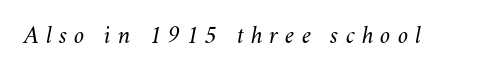
{"italic": "yes", "lean": "right", "slant_degrees": 11, "bold": "no", "underline": "no", "letter_spacing": "wide", "letter_spacing_em": 0.28, "glyph_px": 25}
